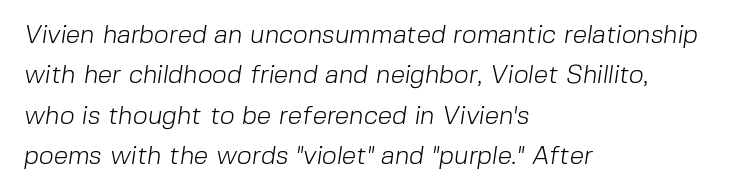
{"bold": "no", "underline": "no", "align": "left", "line_spacing": "normal", "line_spacing_ratio": 1.55, "letter_spacing": "normal", "letter_spacing_em": 0.0, "glyph_px": 26}
